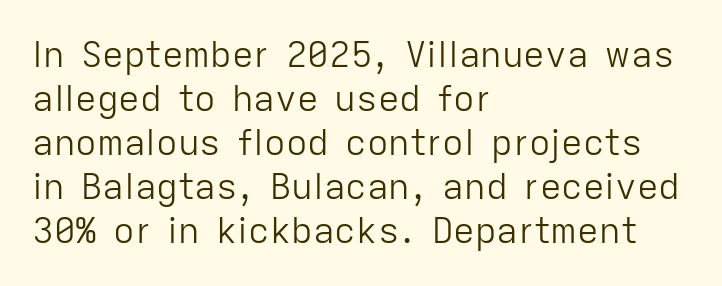
The image shows 36 px light sans-serif type, upright; set left-aligned, line spacing 1.22x, normal letter spacing, not underlined; low stroke contrast and a medium x-height.
